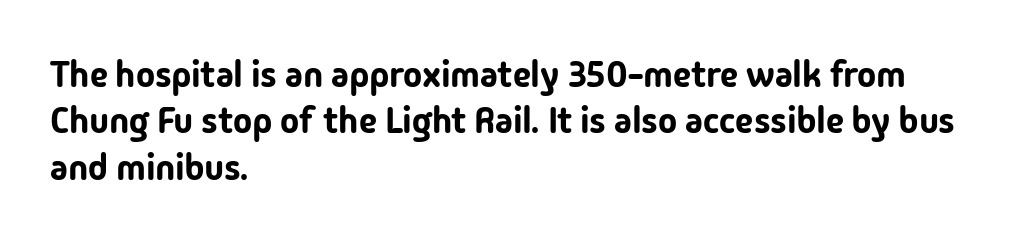
The image shows 36 px sans-serif type, upright; set left-aligned, normal line spacing (1.29x), normal letter spacing, not underlined; low stroke contrast and a medium x-height.
